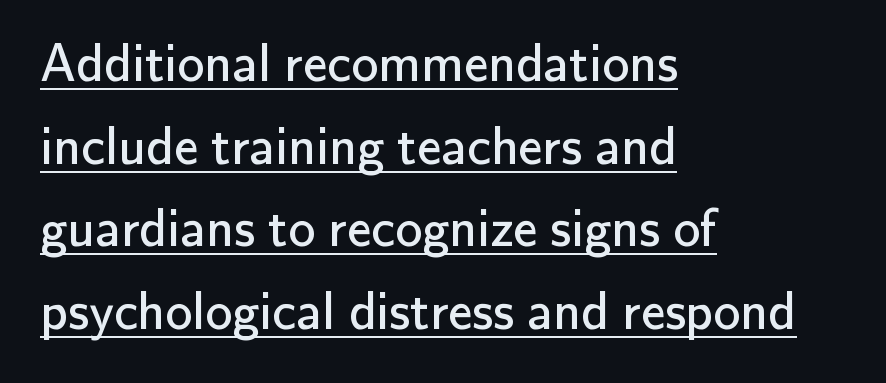
Q: Is the text bold? A: No.
Q: Is the text italic (slanted)? A: No, it is upright.
Q: Is the typeface a serif or a sans-serif typeface? A: Sans-serif.
Q: Is the text underlined? A: Yes.
Q: How is the paragraph aligned? A: Left-aligned.
Q: Is the spacing between letters normal or unusually wide? A: Normal.
Q: Is the spacing between lines tight, normal or loose? A: Normal.
Q: Width (condensed, normal, or wide)? A: Normal.
Q: Stroke contrast? A: Low.
Q: x-height? A: Small.
Q: Monospaced? A: No.
